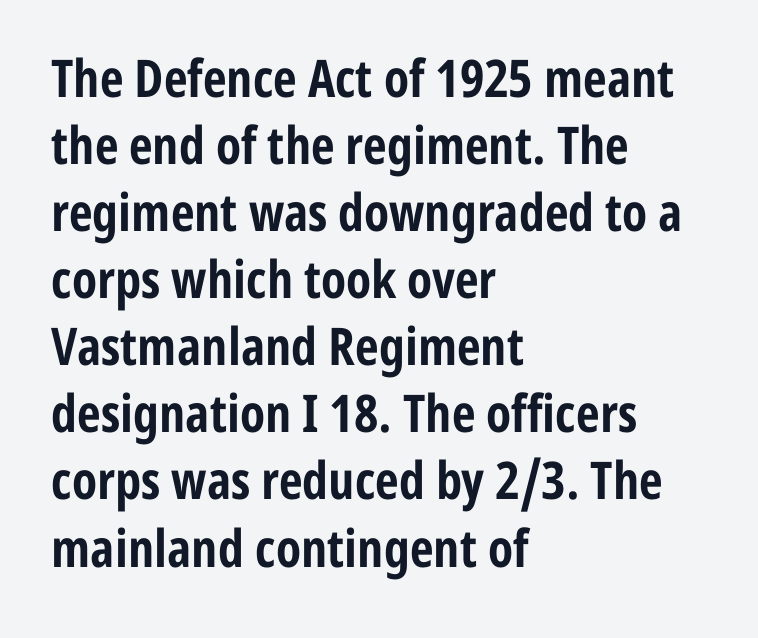
This sample uses plain, unmodified letter spacing. The designer went with a sans here, leaving each stem footless. Normally led — the rows are evenly, conventionally spaced. Compared with an ordinary text face, these strokes are far heavier — a full bold. This sample has the flowing, uneven cadence of proportional lettering.
